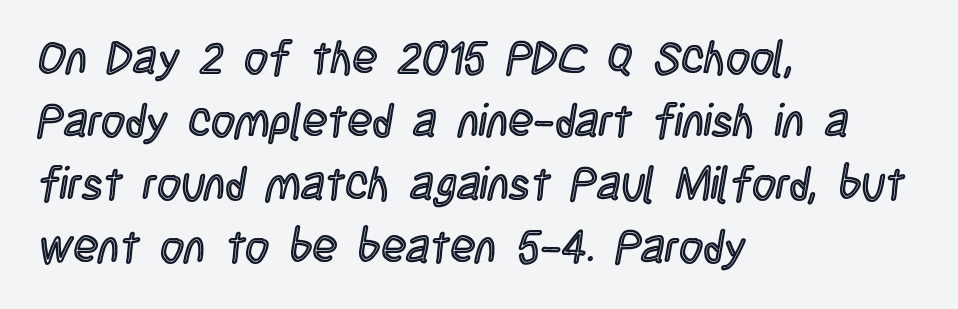
The letterforms sit shoulder to shoulder at normal distance. Think of a printed novel: that variable character pitch is what you see here. A clean baseline with only descenders dipping below it. Leading: standard. A student would call this left alignment; a typographer would say flush left, rag right.
